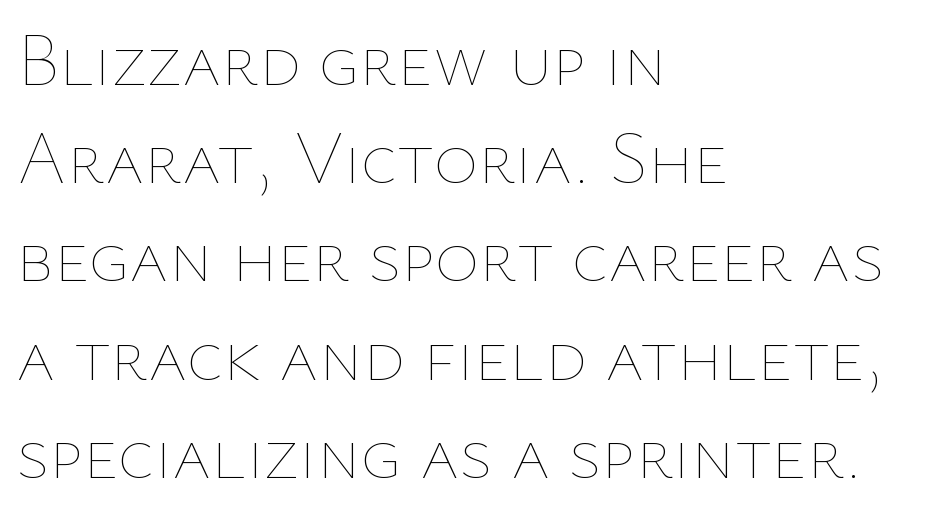
Unmarked baselines from the first word to the last. In CSS terms this would be text-align: left. A typesetter would call this proportional, since set widths differ per character. Weight: not bold — regular or lighter.
